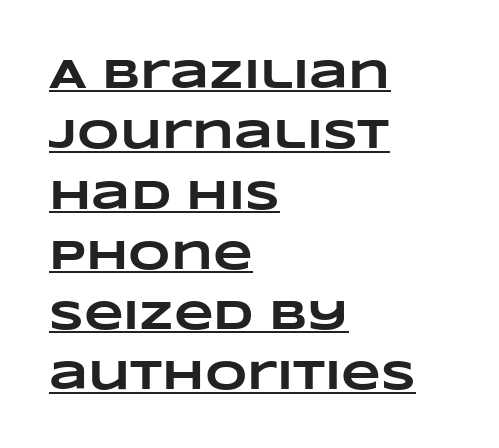
Q: Is the text bold? A: Yes.
Q: Is the text underlined? A: Yes.
Q: How is the paragraph aligned? A: Left-aligned.
Q: Is the spacing between letters normal or unusually wide? A: Normal.
Q: Is the spacing between lines tight, normal or loose? A: Normal.
Q: Width (condensed, normal, or wide)? A: Wide.
Q: Stroke contrast? A: Low.
Q: x-height? A: Large.
Q: Monospaced? A: No.
